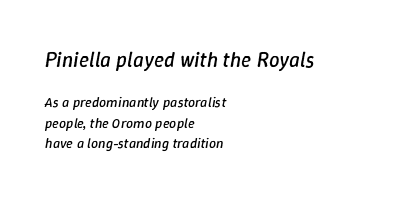
{"italic": "yes", "lean": "right", "slant_degrees": 9, "bold": "no", "underline": "no", "align": "left", "line_spacing": "normal", "line_spacing_ratio": 1.45, "letter_spacing": "normal", "letter_spacing_em": 0.0, "larger_block": "first", "size_ratio": 1.5, "glyph_px": 21}
